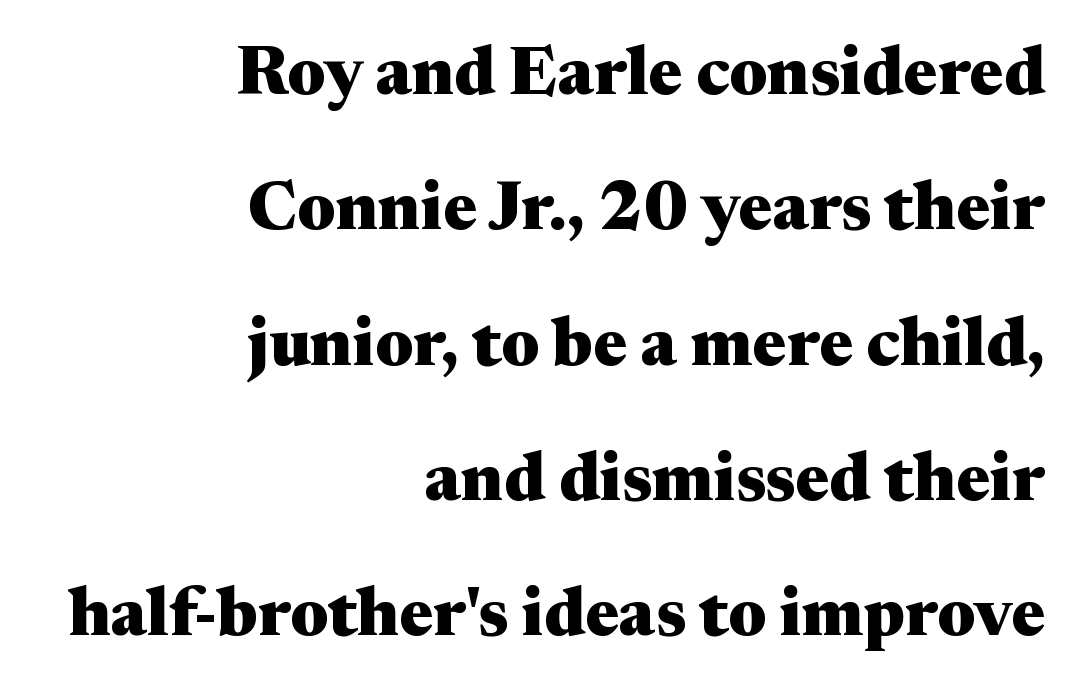
{"serif": "yes", "italic": "no", "bold": "yes", "weight": "heavy", "width": "wide", "stroke_contrast": "medium", "x_height": "medium", "monospaced": "no", "underline": "no", "align": "right", "line_spacing": "loose", "line_spacing_ratio": 1.99, "letter_spacing": "normal", "letter_spacing_em": 0.0, "glyph_px": 68}
